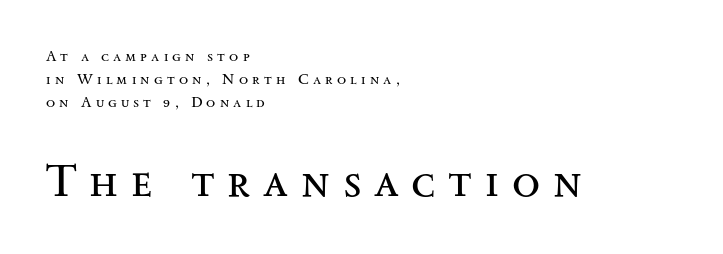
Whoever set this made the second block the dominant, larger element. The compositor pushed each line to the left boundary. The text was rendered using a seriffed face with decorative stroke endings. The passage shown has open, widely tracked lettering throughout. Is the stroke heavy? The answer is a plain regular-or-lighter.
